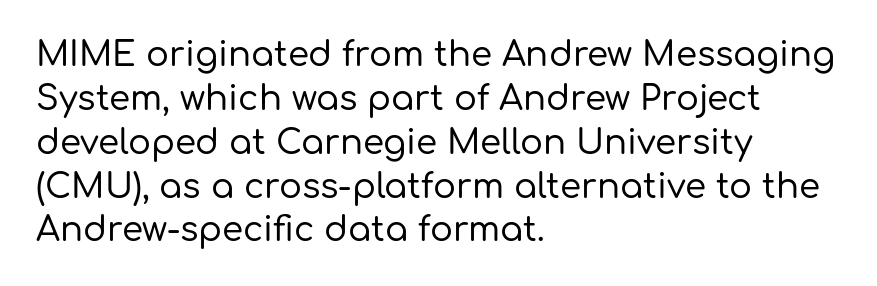
{"serif": "no", "italic": "no", "width": "normal", "stroke_contrast": "low", "x_height": "medium", "monospaced": "no", "underline": "no", "align": "left", "line_spacing": "normal", "line_spacing_ratio": 1.29, "letter_spacing": "normal", "letter_spacing_em": 0.0, "glyph_px": 34}
